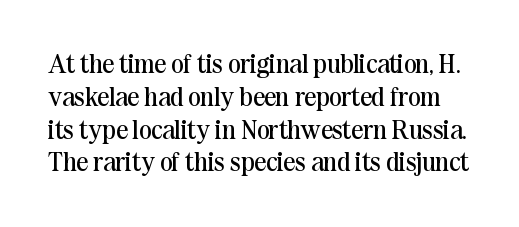
Weight: in the light-to-regular range. A typesetter would mark this as roman, not italic. Default kerning and tracking; the words read as compact shapes. A clean baseline with only descenders dipping below it. Vertically, the passage feels balanced, rows spaced as you'd expect.
